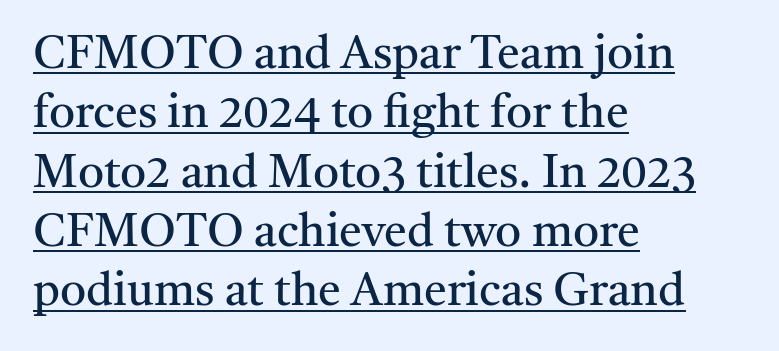
Q: Is the text bold? A: No.
Q: Is the text italic (slanted)? A: No, it is upright.
Q: Is the typeface a serif or a sans-serif typeface? A: Serif.
Q: Is the text underlined? A: Yes.
Q: How is the paragraph aligned? A: Left-aligned.
Q: Is the spacing between letters normal or unusually wide? A: Normal.
Q: Is the spacing between lines tight, normal or loose? A: Normal.
Q: Width (condensed, normal, or wide)? A: Normal.
Q: Stroke contrast? A: Medium.
Q: x-height? A: Medium.
Q: Monospaced? A: No.
